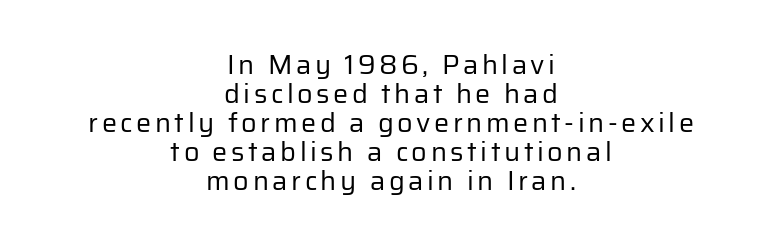
The designer dialed line spacing down below the default. Bold? No — there's no thickening of the strokes. Has an underline been added? It has not. The lines are quadded center. Posture: upright roman.
